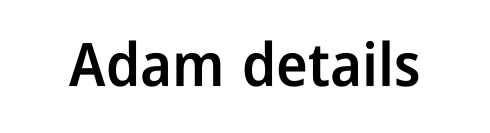
Q: Is the text bold? A: Semi-bold.
Q: Is the text italic (slanted)? A: No, it is upright.
Q: Is the typeface a serif or a sans-serif typeface? A: Sans-serif.
Q: Is the text underlined? A: No.
Q: Is the spacing between letters normal or unusually wide? A: Normal.
Q: Width (condensed, normal, or wide)? A: Condensed.
Q: Stroke contrast? A: Low.
Q: x-height? A: Medium.
Q: Monospaced? A: No.
